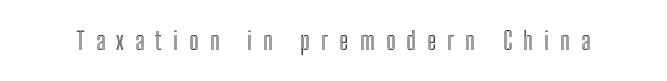
The face used here is rendered with a markedly widened letterfit. Honestly, there is no underline to notice here at all. Italic: no, the glyphs are upright roman.
